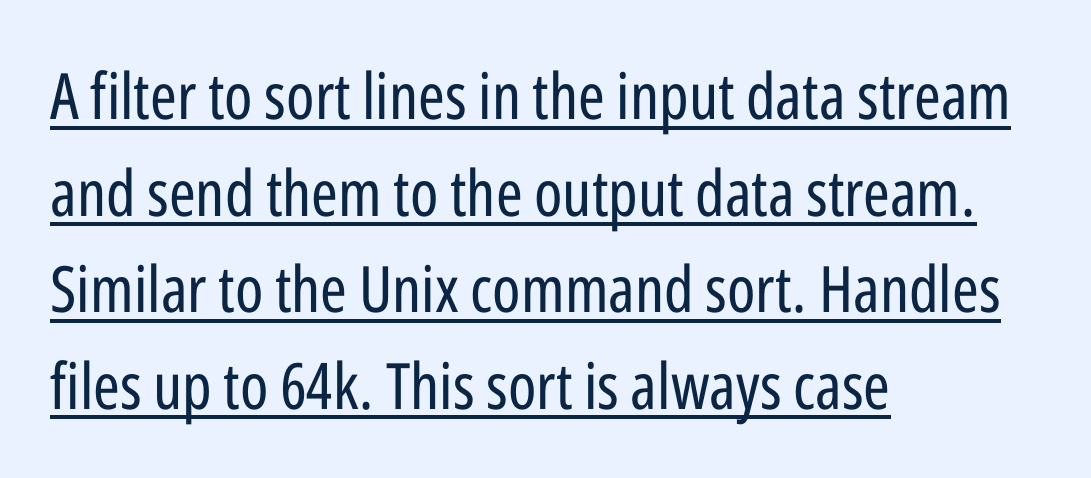
The lettering is marked with a stroke running underneath it. The line-height multiplier appears to be the usual default. Do the characters align in a grid? No, the font is proportional. The weight would be labelled regular, book, light, or lighter still.
